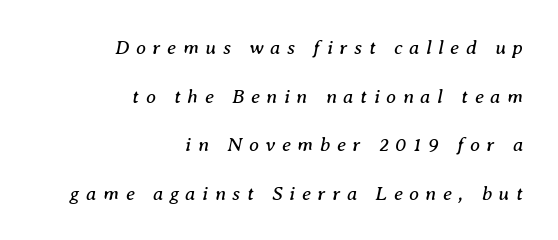
Stem width sits at or under what a default text font uses. Compared with typical body copy, the letter spacing here is much looser. A student would call this right alignment; a typographer would say flush right, rag left. An italicized treatment has been applied to the whole sample. Nobody drew a line under any word here. What's the leading like? Stretched, with rows far apart.
